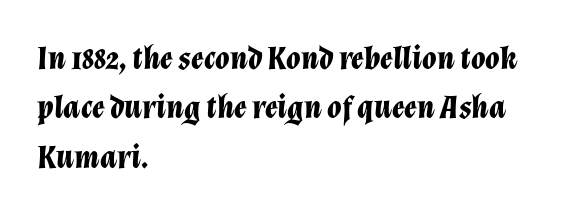
No extra tracking has been applied to these lines. Compared with ordinary roman type, these characters are visibly tilted. Bold? Absolutely — the strokes are thick and heavy. One-word summary of the alignment: left. A clean baseline with only descenders dipping below it.
